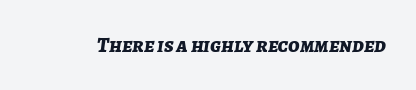
The image shows 21 px bold type, italic (leaning right); set normal letter spacing, not underlined.
